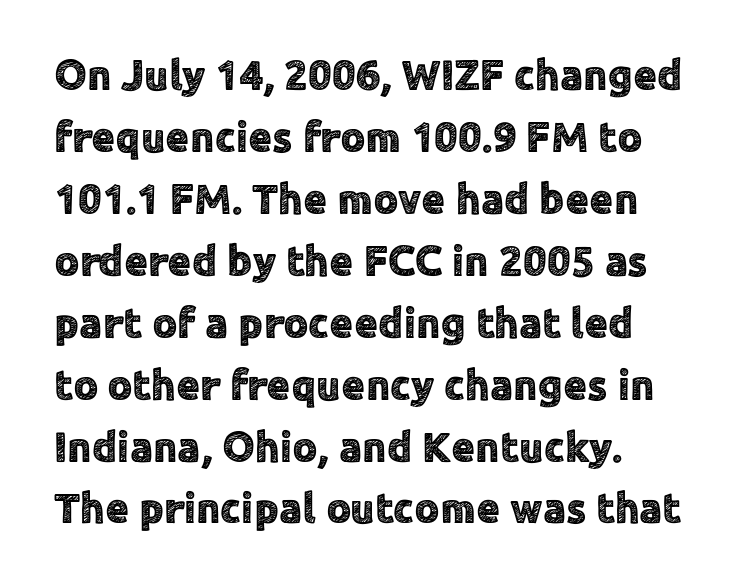
A typesetter would call this proportional, since set widths differ per character. If you measured baseline to baseline, you'd find a middling distance. No word sits above an underline. The letters sit at their default tracking, neither squeezed nor spread. The lettering stays uniformly vertical, giving the passage a roman look.
